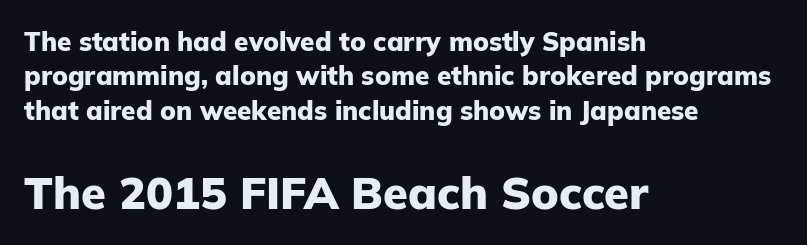
Q: Is the text bold? A: Yes.
Q: Is the text italic (slanted)? A: No, it is upright.
Q: Is the typeface a serif or a sans-serif typeface? A: Sans-serif.
Q: Is the text underlined? A: No.
Q: How is the paragraph aligned? A: Left-aligned.
Q: Is the spacing between letters normal or unusually wide? A: Normal.
Q: Is the spacing between lines tight, normal or loose? A: Normal.
Q: Which block of text is set in a larger size, the first (top) or the second (bottom)? A: The second (bottom) one.
Q: Width (condensed, normal, or wide)? A: Normal.
Q: Stroke contrast? A: Low.
Q: x-height? A: Medium.
Q: Monospaced? A: No.
